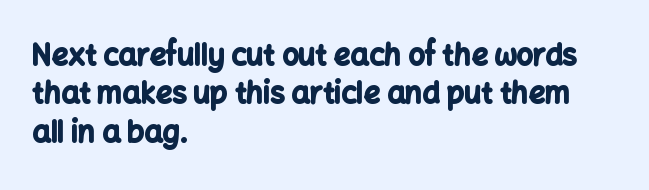
The image shows 29 px bold sans-serif type, upright; set left-aligned, normal line spacing (1.32x), normal letter spacing, not underlined; low stroke contrast and a medium x-height.
